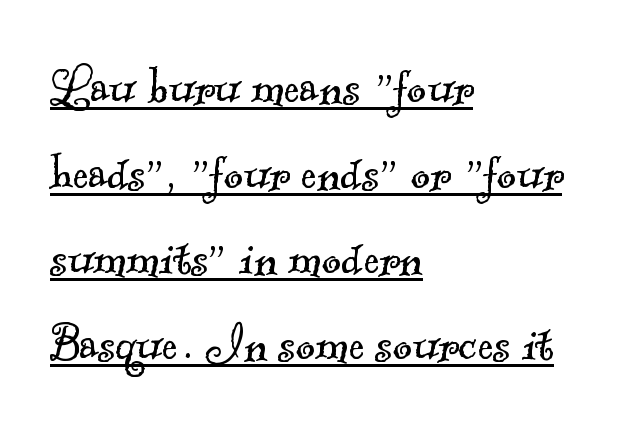
The image shows 59 px light serif type; set left-aligned, normal line spacing (1.45x), normal letter spacing, underlined; a small x-height.
